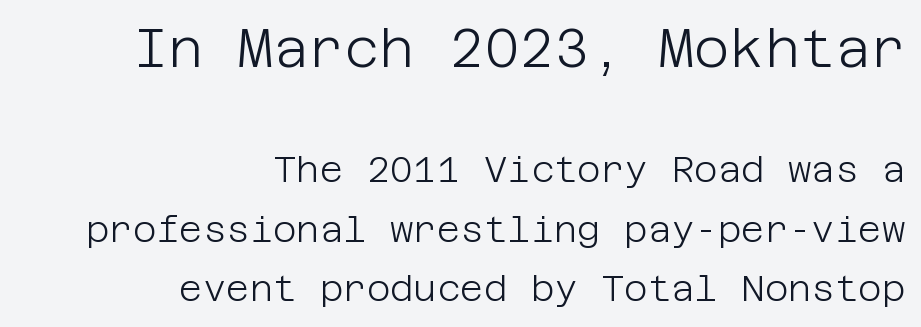
{"serif": "no", "italic": "no", "bold": "no", "weight": "light", "width": "normal", "stroke_contrast": "low", "x_height": "large", "underline": "no", "align": "right", "line_spacing": "normal", "line_spacing_ratio": 1.65, "letter_spacing": "normal", "letter_spacing_em": 0.0, "larger_block": "first", "size_ratio": 1.5, "glyph_px": 54}
